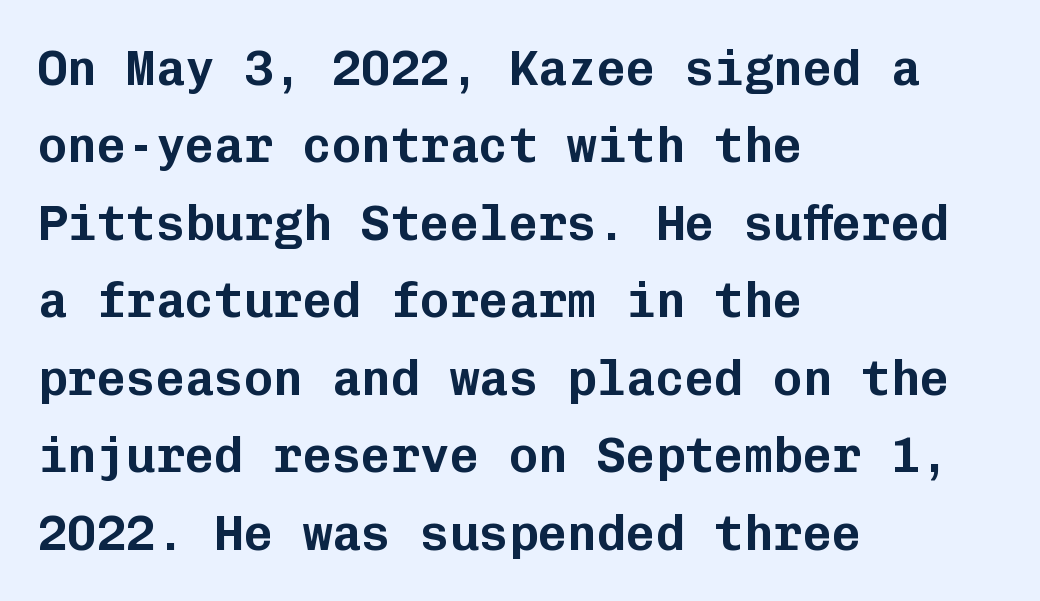
Fixed-width glyphs throughout — classic coding-font behaviour. Letters rest on an invisible, unmarked baseline. Visually the block forms a straight wall on the left and a jagged coastline on the right. Glyph-to-glyph distance matches everyday printed text. Serif or sans? Sans — the stroke terminals are bare.
